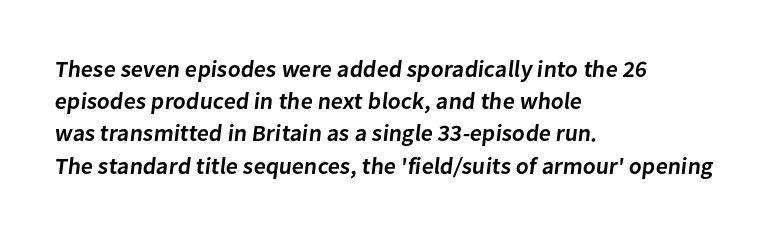
{"bold": "semi", "underline": "no", "align": "left", "line_spacing": "normal", "line_spacing_ratio": 1.4, "letter_spacing": "normal", "letter_spacing_em": 0.0, "glyph_px": 23}
